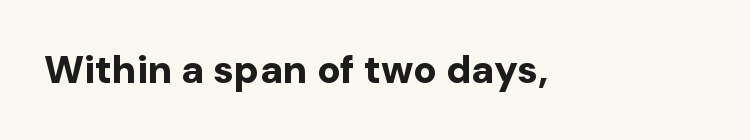
The image shows 39 px bold sans-serif type, upright; set normal letter spacing, not underlined; low stroke contrast and a medium x-height.
